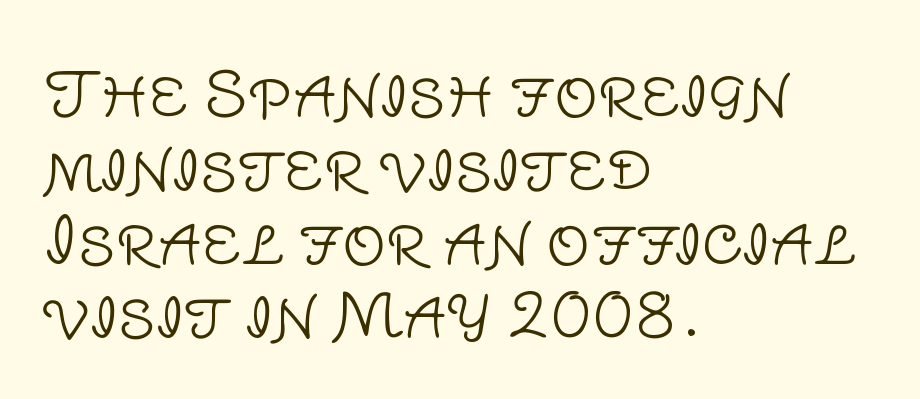
The image shows 61 px light sans-serif type; set left-aligned, line spacing 1.21x, normal letter spacing, not underlined; low stroke contrast and a large x-height.
